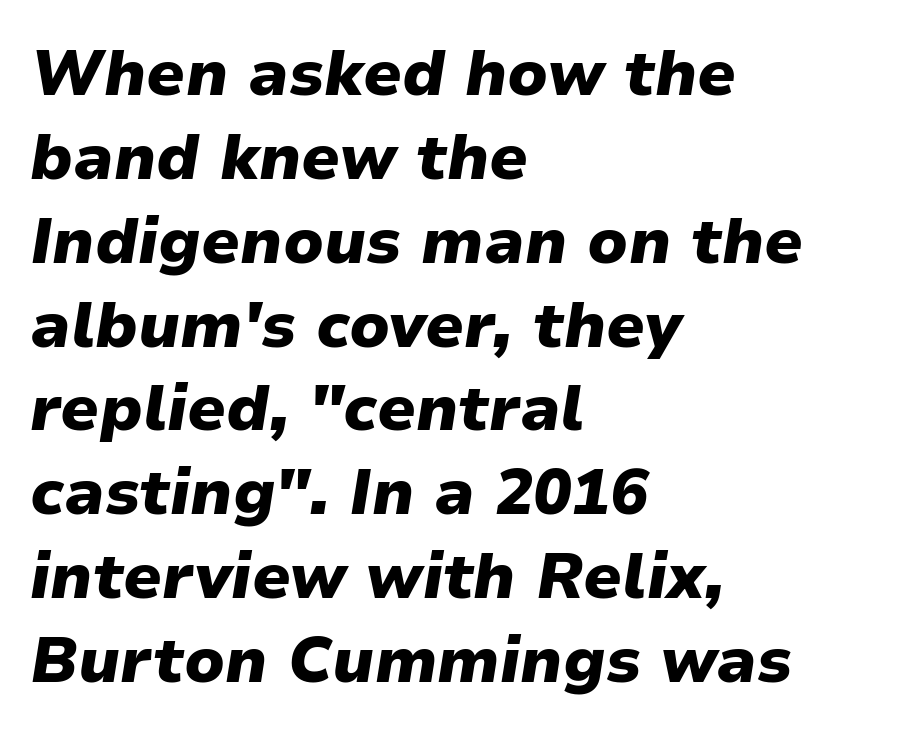
Rule under the text: the space is simply empty. Character widths vary here, with narrow letters taking less room than wide ones. Line starts are locked; line ends wander. Does the leading feel generous? No, just average.
